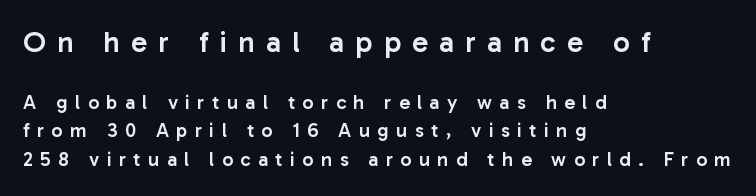
This sample uses expanded letter spacing, leaving extra air between glyphs. Typographically, this falls in the sans-serif category. Two sizes are in play, and the larger belongs to the first block. This rendering uses left alignment, leaving the right contour irregular. Notice how the stems are strictly vertical — no italics here. Check the space under the baseline: it is left empty.
